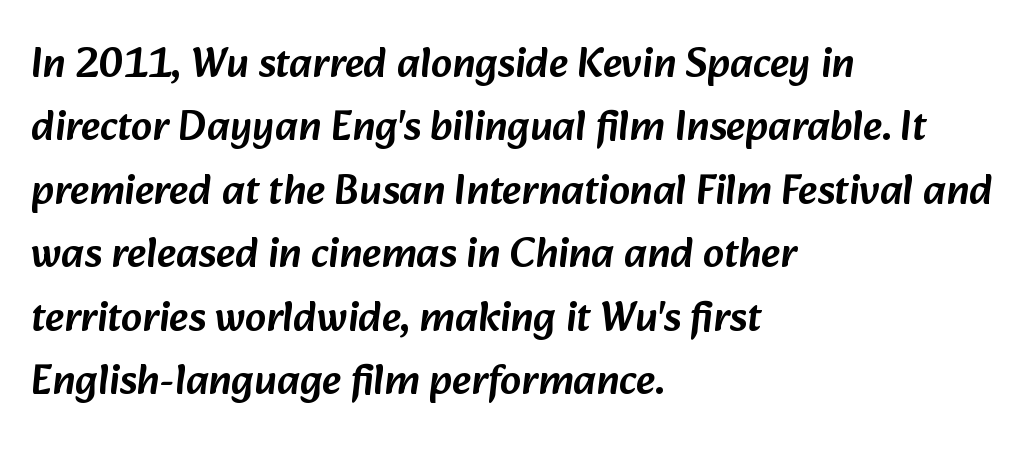
The glyphs in this specimen are sans serif. This sample has the flowing, uneven cadence of proportional lettering. The line-height multiplier appears to be the usual default. The passage shown is not underscored anywhere. The setting favours the left margin, as ordinary paragraphs usually do. This rendering leaves character spacing at its baseline value.
